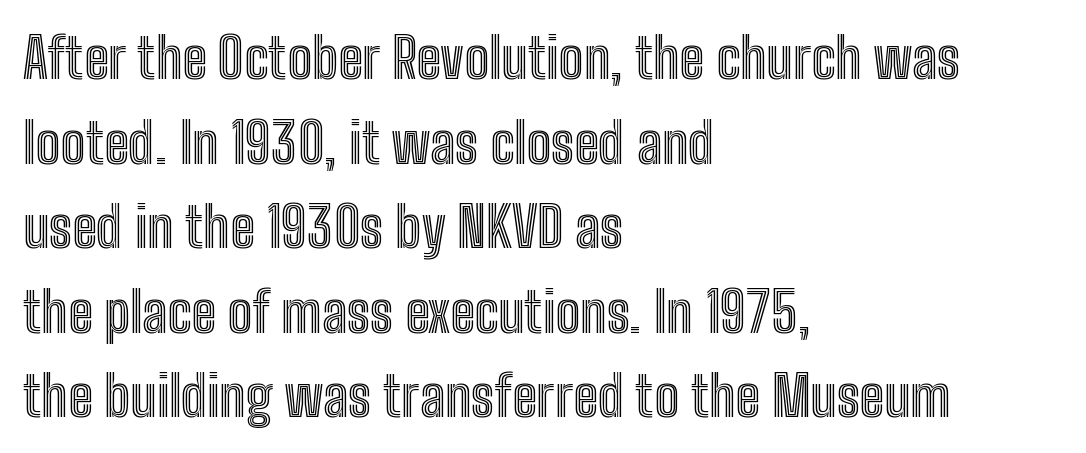
{"italic": "no", "width": "condensed", "x_height": "medium", "monospaced": "no", "underline": "no", "align": "left", "line_spacing": "normal", "line_spacing_ratio": 1.51, "letter_spacing": "normal", "letter_spacing_em": 0.0, "glyph_px": 56}
